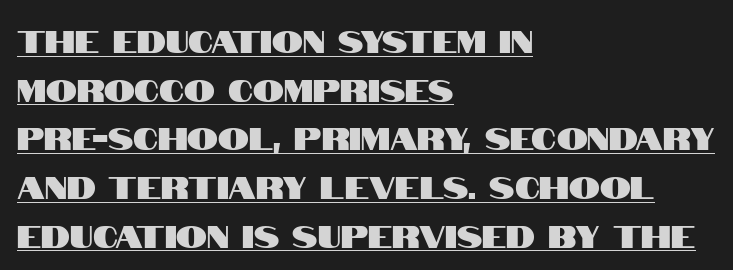
{"serif": "no", "italic": "no", "width": "condensed", "stroke_contrast": "high", "x_height": "large", "monospaced": "no", "underline": "yes", "align": "left", "line_spacing": "normal", "line_spacing_ratio": 1.57, "letter_spacing": "normal", "letter_spacing_em": 0.0, "glyph_px": 31}
